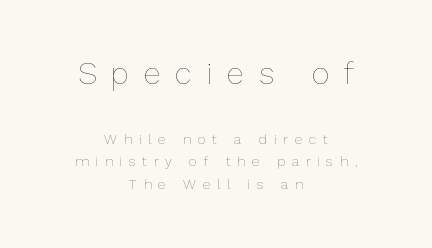
Q: Is the text bold? A: No.
Q: Is the text italic (slanted)? A: No, it is upright.
Q: Is the text underlined? A: No.
Q: How is the paragraph aligned? A: Centered.
Q: Is the spacing between letters normal or unusually wide? A: Unusually wide.
Q: Is the spacing between lines tight, normal or loose? A: Normal.
Q: Which block of text is set in a larger size, the first (top) or the second (bottom)? A: The first (top) one.
Q: Width (condensed, normal, or wide)? A: Normal.
Q: Stroke contrast? A: Low.
Q: x-height? A: Medium.
Q: Monospaced? A: No.
